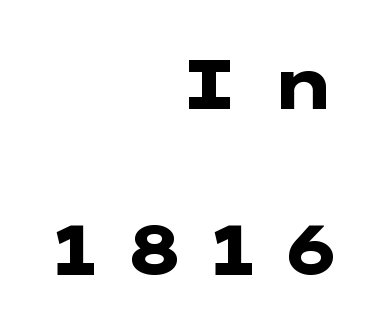
{"serif": "no", "italic": "no", "bold": "yes", "weight": "heavy", "width": "wide", "stroke_contrast": "low", "x_height": "medium", "underline": "no", "align": "right", "line_spacing": "loose", "line_spacing_ratio": 2.37, "letter_spacing": "wide", "letter_spacing_em": 0.33, "glyph_px": 70}
